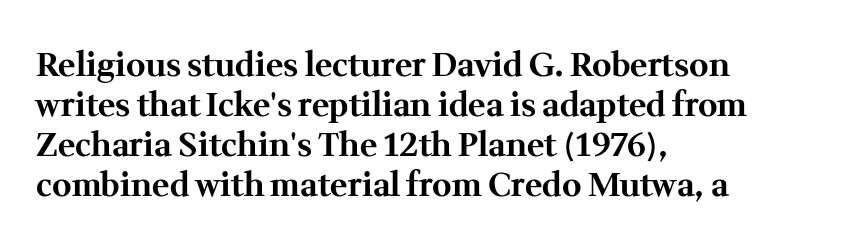
Q: Is the text bold? A: Yes.
Q: Is the text italic (slanted)? A: No, it is upright.
Q: Is the typeface a serif or a sans-serif typeface? A: Serif.
Q: Is the text underlined? A: No.
Q: How is the paragraph aligned? A: Left-aligned.
Q: Is the spacing between letters normal or unusually wide? A: Normal.
Q: Width (condensed, normal, or wide)? A: Normal.
Q: Stroke contrast? A: Medium.
Q: x-height? A: Medium.
Q: Monospaced? A: No.
